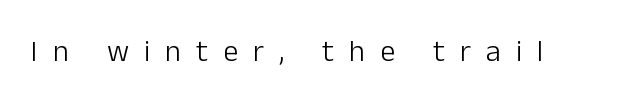
Q: Is the text bold? A: No.
Q: Is the text italic (slanted)? A: No, it is upright.
Q: Is the typeface a serif or a sans-serif typeface? A: Sans-serif.
Q: Is the text underlined? A: No.
Q: Is the spacing between letters normal or unusually wide? A: Unusually wide.
Q: Width (condensed, normal, or wide)? A: Normal.
Q: Stroke contrast? A: Low.
Q: x-height? A: Medium.
Q: Monospaced? A: No.
